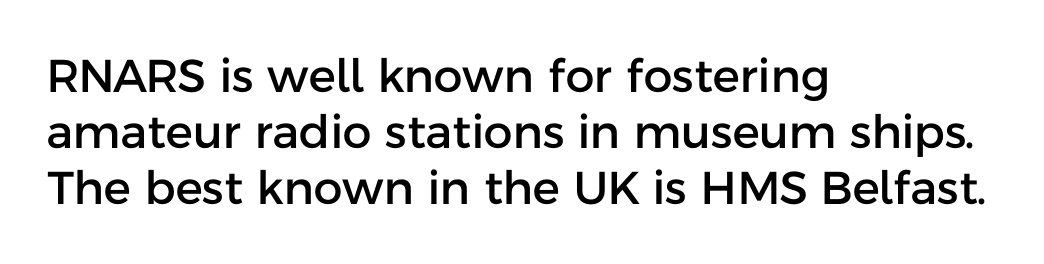
{"serif": "no", "italic": "no", "width": "normal", "stroke_contrast": "low", "x_height": "medium", "monospaced": "no", "underline": "no", "align": "left", "line_spacing_ratio": 1.22, "letter_spacing": "normal", "letter_spacing_em": 0.0, "glyph_px": 46}
